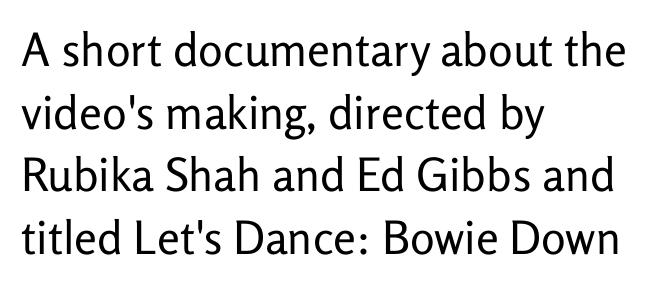
{"serif": "no", "italic": "no", "bold": "no", "weight": "regular", "width": "normal", "stroke_contrast": "low", "x_height": "medium", "monospaced": "no", "underline": "no", "align": "left", "line_spacing": "normal", "line_spacing_ratio": 1.36, "letter_spacing": "normal", "letter_spacing_em": 0.0, "glyph_px": 46}
